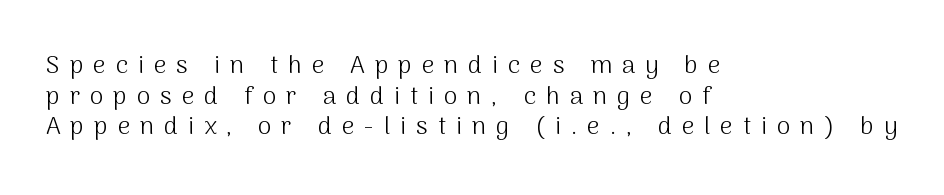
The image shows 25 px text type, upright; set left-aligned, line spacing 1.23x, unusually wide letter spacing (+0.39 em), not underlined.
